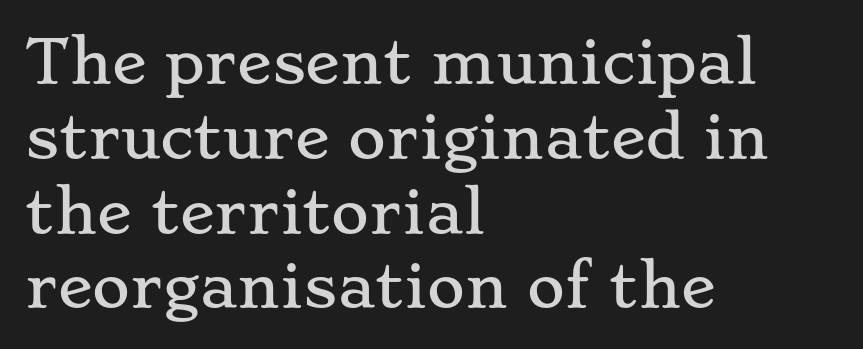
The image shows 58 px wide serif type, upright; set left-aligned, normal line spacing (1.29x), normal letter spacing, not underlined; low stroke contrast and a small x-height.
